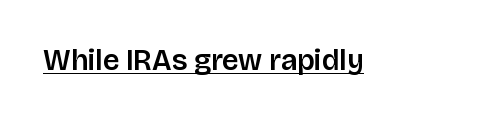
Q: Is the text italic (slanted)? A: No, it is upright.
Q: Is the typeface a serif or a sans-serif typeface? A: Sans-serif.
Q: Is the text underlined? A: Yes.
Q: Is the spacing between letters normal or unusually wide? A: Normal.
Q: Width (condensed, normal, or wide)? A: Normal.
Q: Stroke contrast? A: Low.
Q: x-height? A: Large.
Q: Monospaced? A: No.
